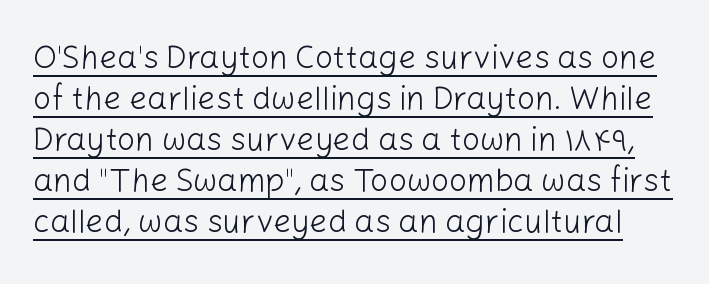
The image shows 32 px light sans-serif type, upright; set normal line spacing (1.28x), normal letter spacing, underlined; low stroke contrast and a medium x-height.
